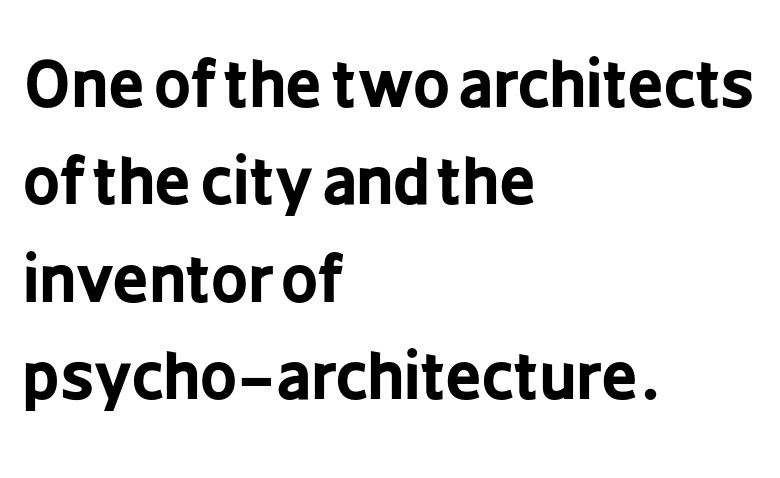
The image shows 64 px bold, condensed sans-serif type, upright; set left-aligned, normal line spacing (1.52x), normal letter spacing, not underlined; low stroke contrast and a medium x-height.
